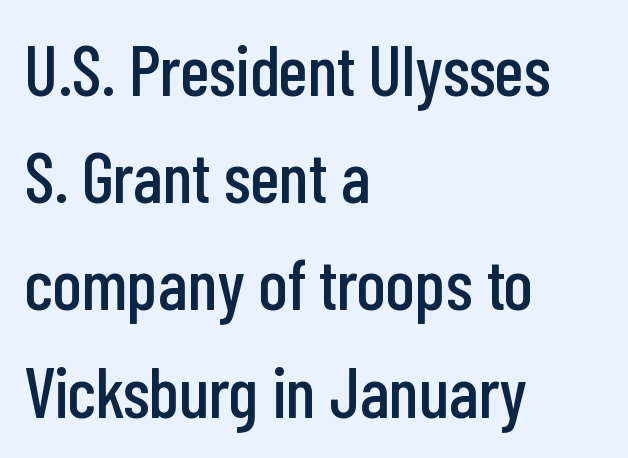
The image shows 71 px condensed sans-serif type, upright; set left-aligned, normal line spacing (1.51x), normal letter spacing, not underlined; low stroke contrast and a medium x-height.
